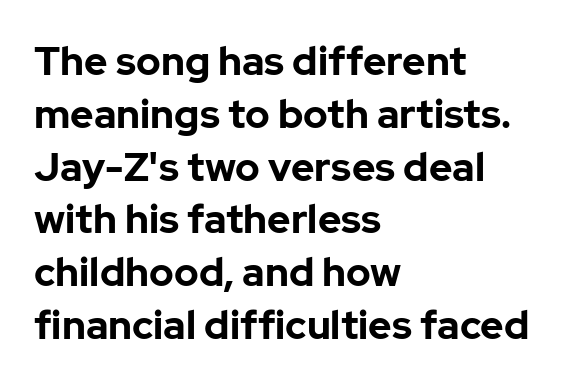
The image shows 40 px bold sans-serif type, upright; set left-aligned, normal line spacing (1.32x), normal letter spacing, not underlined; low stroke contrast and a medium x-height.
